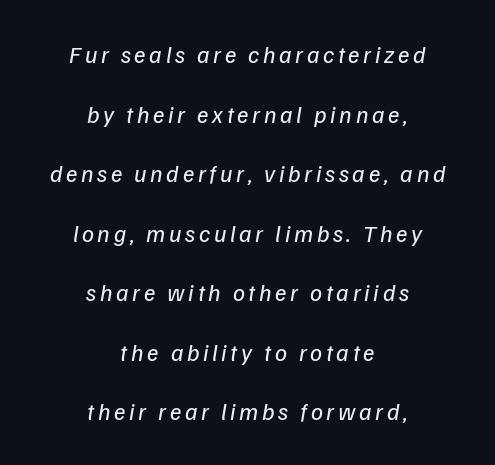
{"italic": "yes", "lean": "right", "slant_degrees": 9, "bold": "no", "underline": "no", "align": "center", "line_spacing": "loose", "line_spacing_ratio": 2.48, "glyph_px": 24}
